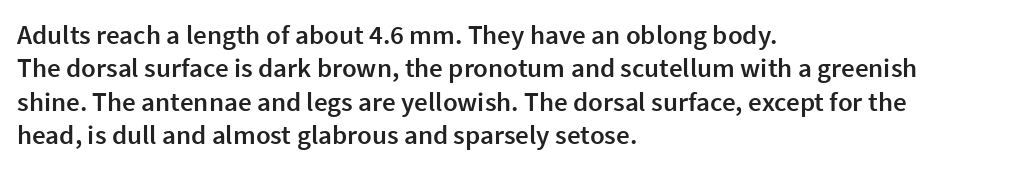
The image shows 27 px text type, upright; set left-aligned, line spacing 1.24x, normal letter spacing, not underlined.
